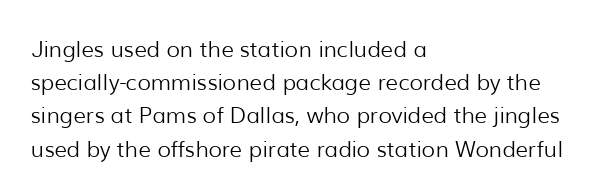
Tall strokes in this sample are plumb rather than angled. Weight: regular or lighter. Tracking value appears to be zero — textbook default spacing. The passage shown stacks its lines at a standard gap. The lines in this sample share a left origin and differ only in where they stop. Anything drawn beneath the words? Only blank space.
